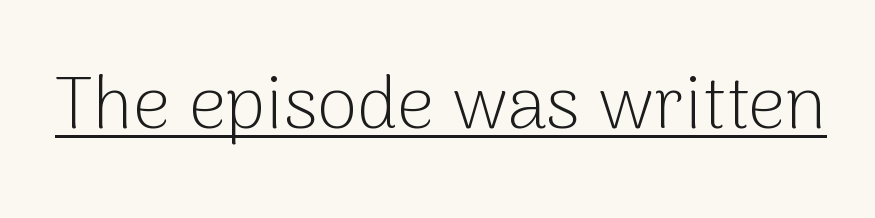
{"serif": "no", "italic": "no", "bold": "no", "weight": "light", "width": "normal", "stroke_contrast": "low", "x_height": "medium", "monospaced": "no", "underline": "yes", "letter_spacing": "normal", "letter_spacing_em": 0.0, "glyph_px": 73}
